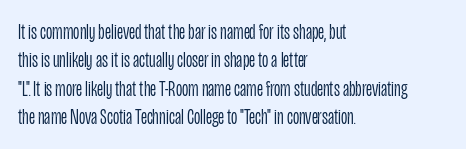
Q: Is the text bold? A: No.
Q: Is the text italic (slanted)? A: No, it is upright.
Q: Is the text underlined? A: No.
Q: How is the paragraph aligned? A: Left-aligned.
Q: Is the spacing between letters normal or unusually wide? A: Normal.
Q: Is the spacing between lines tight, normal or loose? A: Normal.
